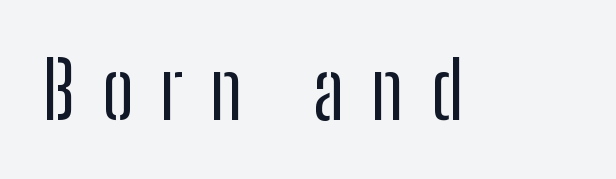
{"serif": "no", "italic": "no", "bold": "no", "weight": "regular", "width": "condensed", "stroke_contrast": "low", "x_height": "medium", "monospaced": "no", "underline": "no", "letter_spacing": "wide", "letter_spacing_em": 0.34, "glyph_px": 79}
